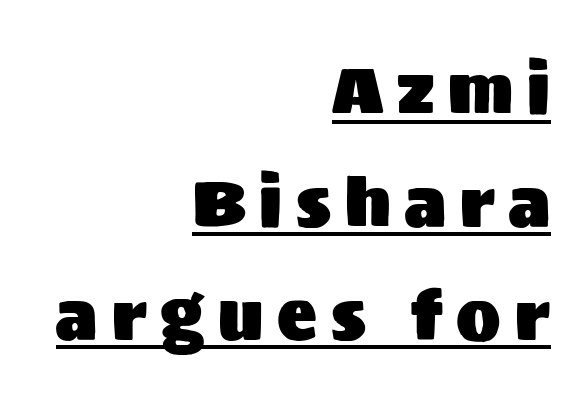
The image shows 66 px sans-serif type, upright; set right-aligned, line spacing 1.71x, unusually wide letter spacing (+0.21 em), underlined; medium stroke contrast and a large x-height.
